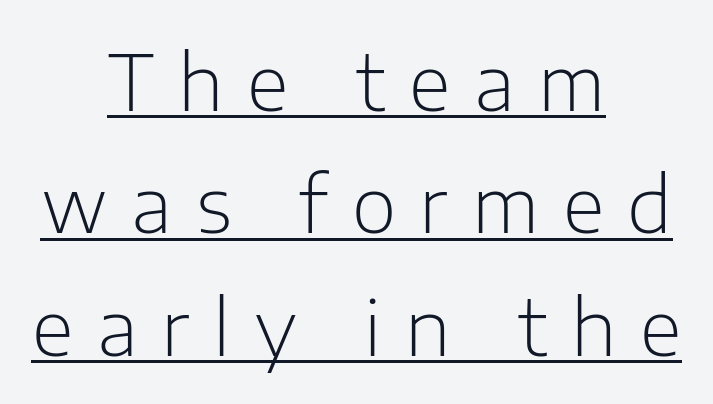
{"serif": "no", "italic": "no", "bold": "no", "weight": "light", "width": "normal", "stroke_contrast": "low", "x_height": "medium", "monospaced": "no", "underline": "yes", "align": "center", "line_spacing": "normal", "line_spacing_ratio": 1.59, "letter_spacing": "wide", "letter_spacing_em": 0.31, "glyph_px": 77}
